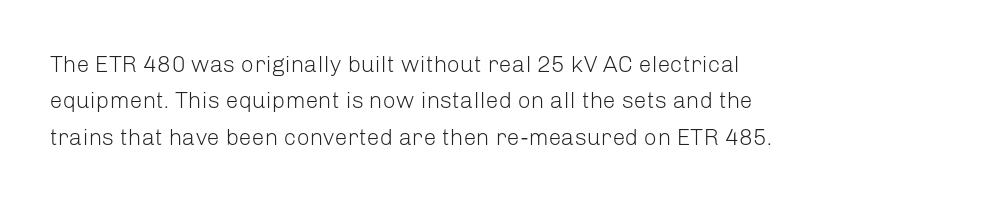
The image shows 23 px text type, upright; set left-aligned, normal line spacing (1.58x), normal letter spacing, not underlined.
